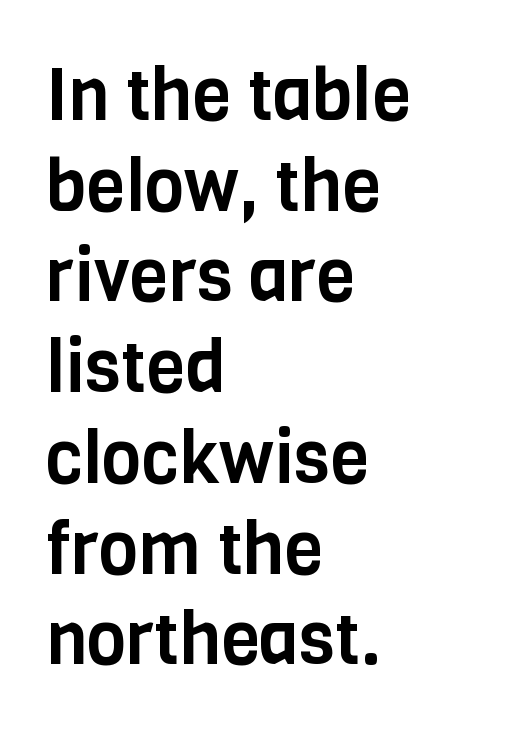
The image shows 72 px condensed sans-serif type, upright; set left-aligned, normal line spacing (1.26x), normal letter spacing, not underlined; low stroke contrast and a large x-height.
